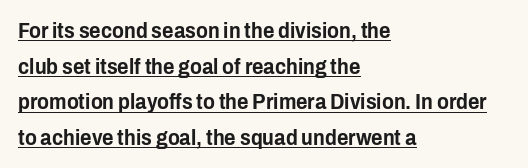
The letters sit at their default tracking, neither squeezed nor spread. This is underlined copy, the kind a proofreader might mark for attention. Italic? Not at all — the glyphs are vertical. Vertically, the passage feels balanced, rows spaced as you'd expect. Line starts are locked; line ends wander.
